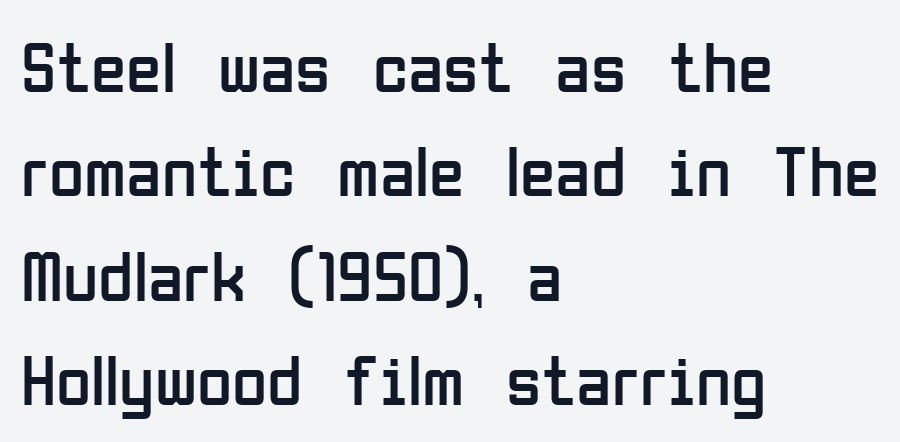
Q: Is the text bold? A: No.
Q: Is the text italic (slanted)? A: No, it is upright.
Q: Is the typeface a serif or a sans-serif typeface? A: Sans-serif.
Q: Is the text underlined? A: No.
Q: How is the paragraph aligned? A: Left-aligned.
Q: Is the spacing between letters normal or unusually wide? A: Normal.
Q: Is the spacing between lines tight, normal or loose? A: Normal.
Q: Width (condensed, normal, or wide)? A: Condensed.
Q: Stroke contrast? A: Low.
Q: x-height? A: Medium.
Q: Monospaced? A: No.
